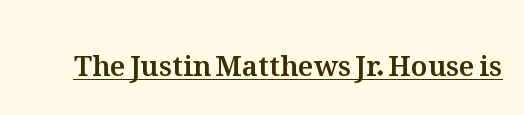
Q: Is the text italic (slanted)? A: No, it is upright.
Q: Is the text underlined? A: Yes.
Q: Is the spacing between letters normal or unusually wide? A: Normal.
Q: Width (condensed, normal, or wide)? A: Normal.
Q: Stroke contrast? A: Medium.
Q: x-height? A: Medium.
Q: Monospaced? A: No.
